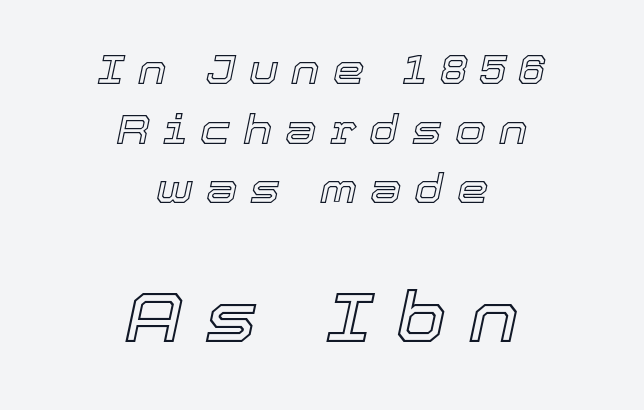
Q: Is the text italic (slanted)? A: Yes, it leans right by about 12 degrees.
Q: Is the text underlined? A: No.
Q: How is the paragraph aligned? A: Centered.
Q: Is the spacing between letters normal or unusually wide? A: Unusually wide.
Q: Is the spacing between lines tight, normal or loose? A: Normal.
Q: Which block of text is set in a larger size, the first (top) or the second (bottom)? A: The second (bottom) one.
Q: Width (condensed, normal, or wide)? A: Normal.
Q: x-height? A: Medium.
Q: Monospaced? A: No.
